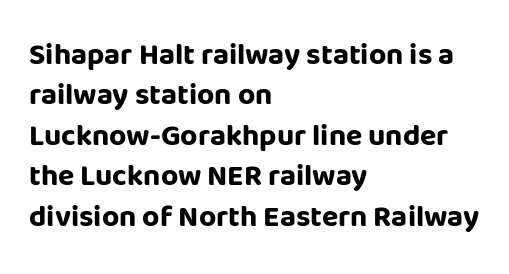
Line starts are locked; line ends wander. Unlike italic type, these characters show no tilt at all. These lines carry a lot of weight — the face is fully bold. Decoration check: the copy has no underline. You could not count columns in this text — the font is proportionally spaced. Default kerning and tracking; the words read as compact shapes.
